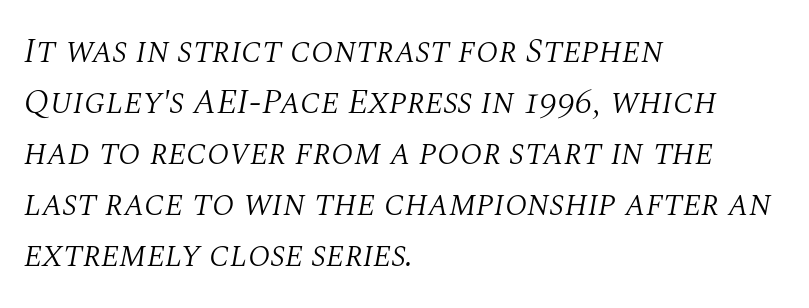
Q: Is the text bold? A: No.
Q: Is the text italic (slanted)? A: Yes, it leans right by about 10 degrees.
Q: Is the typeface a serif or a sans-serif typeface? A: Serif.
Q: Is the text underlined? A: No.
Q: How is the paragraph aligned? A: Left-aligned.
Q: Is the spacing between letters normal or unusually wide? A: Normal.
Q: Is the spacing between lines tight, normal or loose? A: Normal.
Q: Width (condensed, normal, or wide)? A: Normal.
Q: Stroke contrast? A: Medium.
Q: x-height? A: Large.
Q: Monospaced? A: No.
